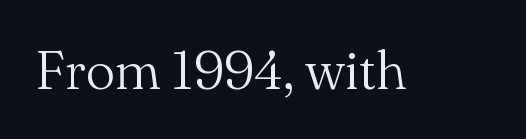
The image shows 55 px light serif type, upright; set normal letter spacing, not underlined; medium stroke contrast and a small x-height.
